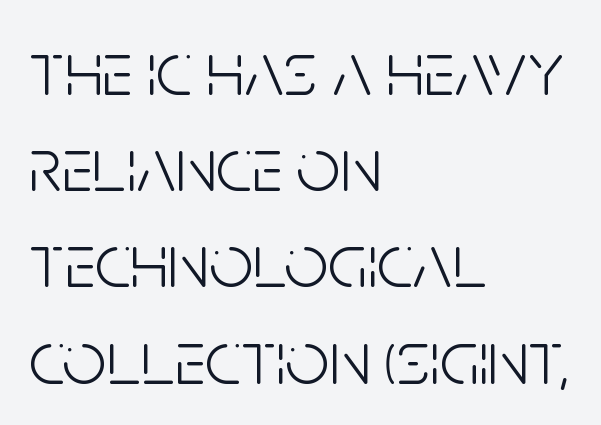
Regarding leading, the lines here are spaced in the standard way. Any mark beneath the type? The region is blank. Unlike a traditional serif, this face leaves its strokes unadorned. Caption: face not bold, strokes unweighted. Line starts are locked; line ends wander.
